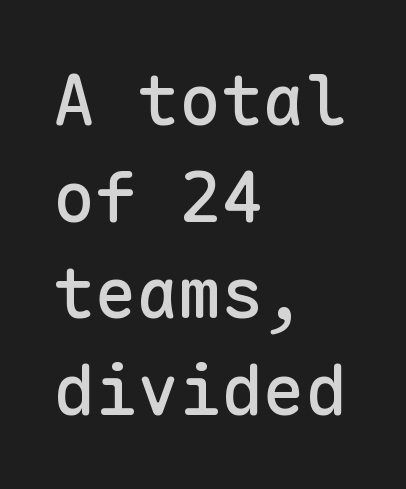
The image shows 70 px sans-serif type, upright, monospaced; set left-aligned, normal line spacing (1.38x), normal letter spacing, not underlined; low stroke contrast and a medium x-height.
